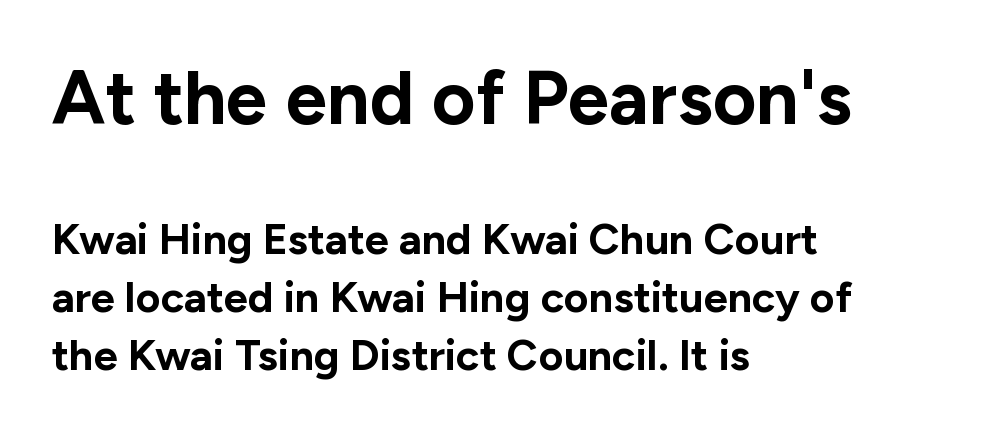
{"serif": "no", "italic": "no", "bold": "yes", "weight": "bold", "width": "normal", "stroke_contrast": "low", "x_height": "medium", "monospaced": "no", "underline": "no", "align": "left", "line_spacing": "normal", "line_spacing_ratio": 1.35, "letter_spacing": "normal", "letter_spacing_em": 0.0, "larger_block": "first", "size_ratio": 1.74, "glyph_px": 75}
